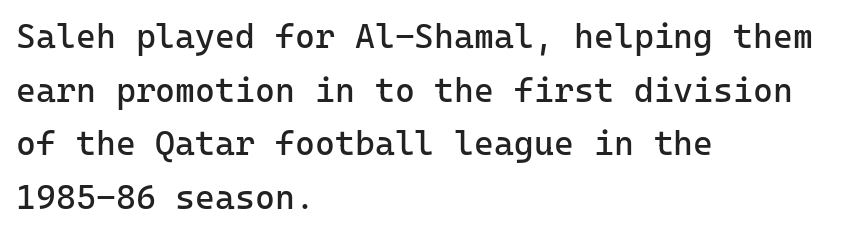
{"serif": "no", "italic": "no", "bold": "no", "weight": "regular", "width": "normal", "stroke_contrast": "low", "x_height": "medium", "monospaced": "yes", "underline": "no", "align": "left", "line_spacing": "normal", "line_spacing_ratio": 1.58, "letter_spacing": "normal", "letter_spacing_em": 0.0, "glyph_px": 34}
